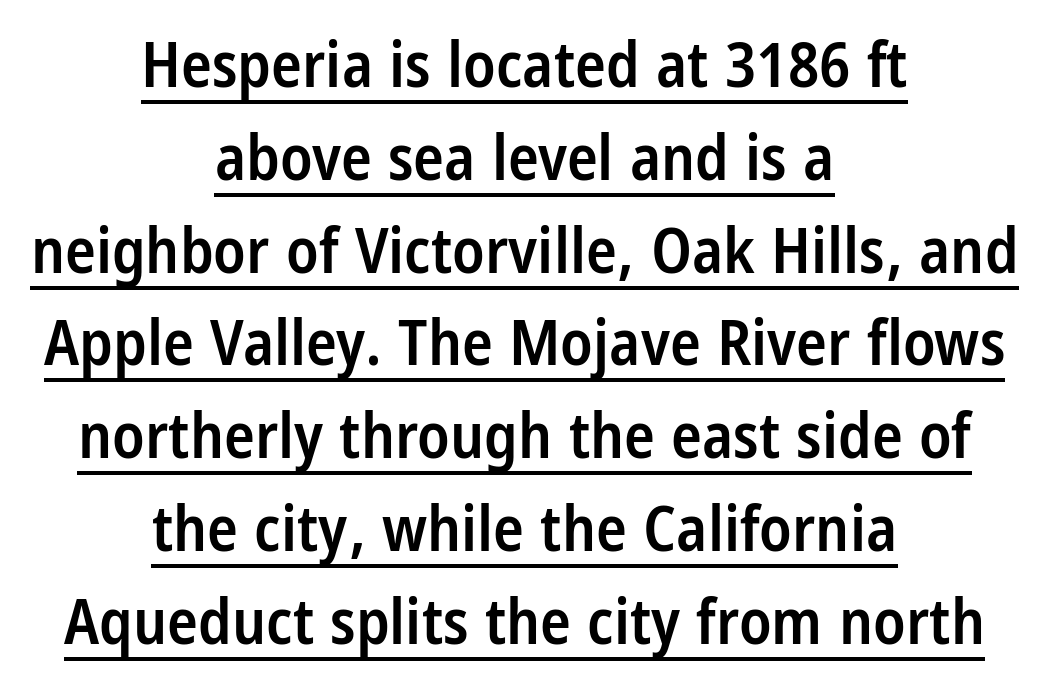
The image shows 64 px semibold, condensed sans-serif type, upright; set centered, normal line spacing (1.45x), normal letter spacing, underlined; low stroke contrast and a large x-height.
